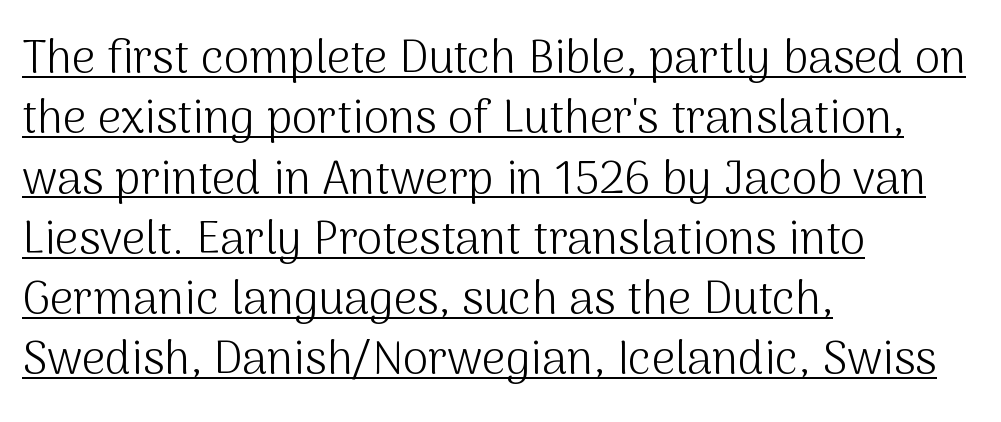
What decoration does the sample have? An underline. Tracking here is standard; glyphs follow each other at the usual distance. The letters stand straight up with perfectly vertical stems. Regarding leading, the lines here are spaced in the standard way. This sample has the flowing, uneven cadence of proportional lettering.
